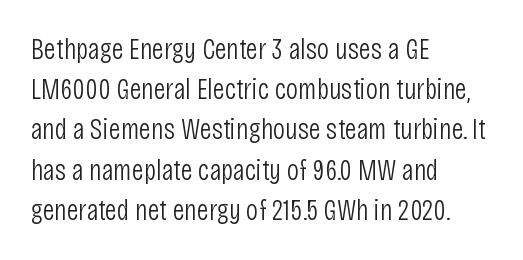
{"serif": "no", "italic": "no", "bold": "no", "weight": "light", "width": "condensed", "stroke_contrast": "low", "x_height": "large", "monospaced": "no", "underline": "no", "align": "left", "line_spacing": "normal", "line_spacing_ratio": 1.34, "letter_spacing": "normal", "letter_spacing_em": 0.0, "glyph_px": 30}
